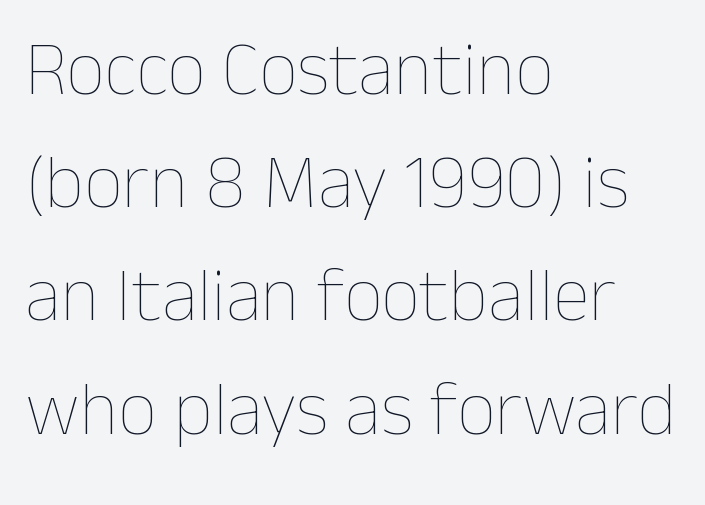
Bare-footed words on every line. This is roman type, the default non-slanted kind. Looks like regular typesetting: each glyph gets only the width it needs. The strokes are not fattened; the text isn't bold. Is there much room between lines? A standard amount, neither cramped nor airy.
